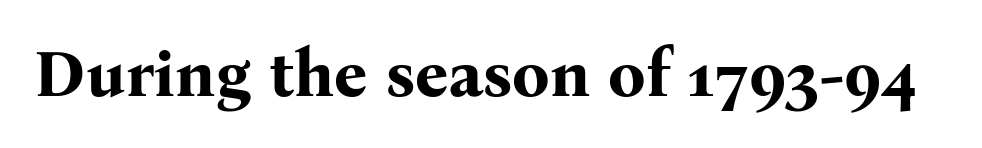
{"serif": "yes", "italic": "no", "bold": "yes", "weight": "bold", "width": "normal", "stroke_contrast": "medium", "x_height": "medium", "monospaced": "no", "underline": "no", "letter_spacing": "normal", "letter_spacing_em": 0.0, "glyph_px": 66}
